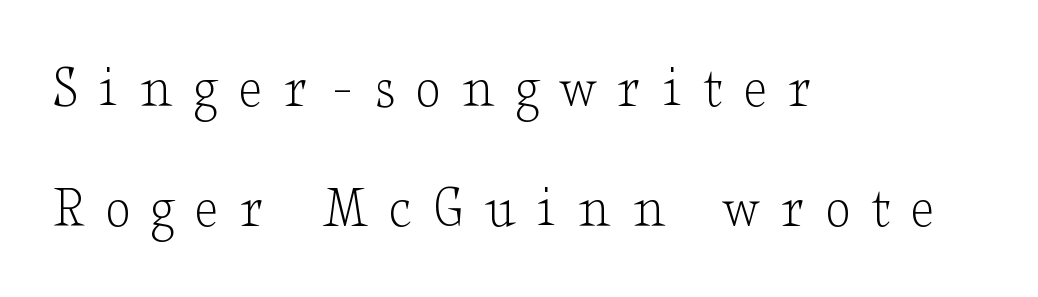
Q: Is the text bold? A: No.
Q: Is the text italic (slanted)? A: No, it is upright.
Q: Is the typeface a serif or a sans-serif typeface? A: Serif.
Q: Is the text underlined? A: No.
Q: How is the paragraph aligned? A: Left-aligned.
Q: Is the spacing between letters normal or unusually wide? A: Unusually wide.
Q: Is the spacing between lines tight, normal or loose? A: Loose.
Q: Width (condensed, normal, or wide)? A: Wide.
Q: Stroke contrast? A: Low.
Q: x-height? A: Small.
Q: Monospaced? A: No.
